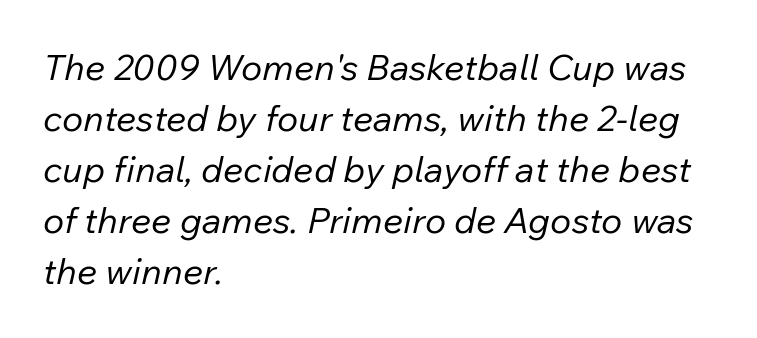
The image shows 36 px regular-weight type, italic (leaning right); set left-aligned, normal line spacing (1.42x), normal letter spacing, not underlined; low stroke contrast and a medium x-height.
